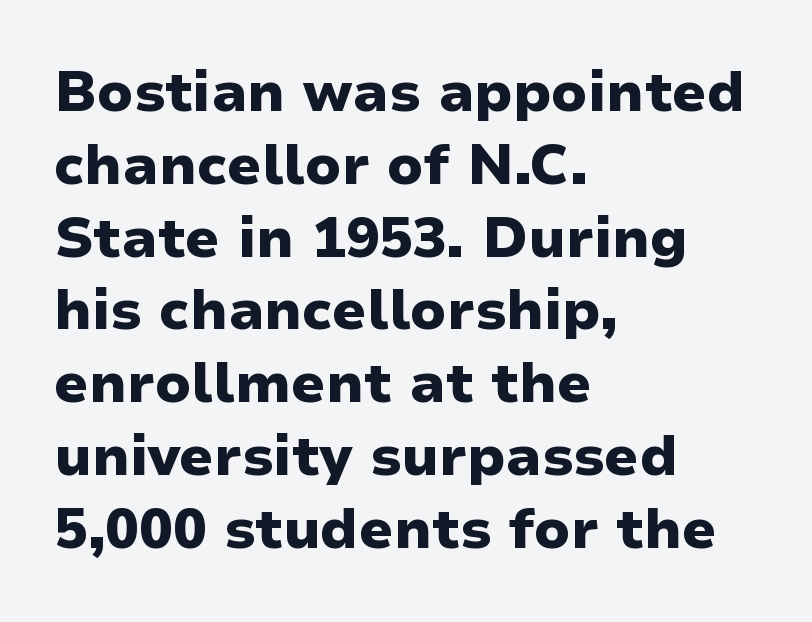
Q: Is the text bold? A: Yes.
Q: Is the text italic (slanted)? A: No, it is upright.
Q: Is the typeface a serif or a sans-serif typeface? A: Sans-serif.
Q: Is the text underlined? A: No.
Q: How is the paragraph aligned? A: Left-aligned.
Q: Is the spacing between letters normal or unusually wide? A: Normal.
Q: Is the spacing between lines tight, normal or loose? A: Normal.
Q: Width (condensed, normal, or wide)? A: Normal.
Q: Stroke contrast? A: Low.
Q: x-height? A: Medium.
Q: Monospaced? A: No.
